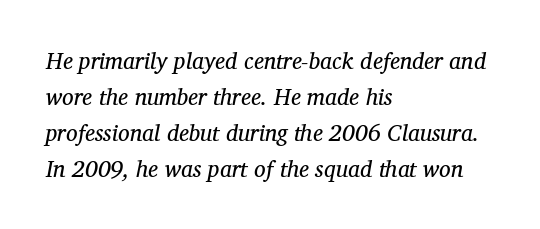
{"italic": "yes", "lean": "right", "slant_degrees": 12, "bold": "no", "underline": "no", "align": "left", "line_spacing": "normal", "line_spacing_ratio": 1.56, "letter_spacing": "normal", "letter_spacing_em": 0.0, "glyph_px": 23}
